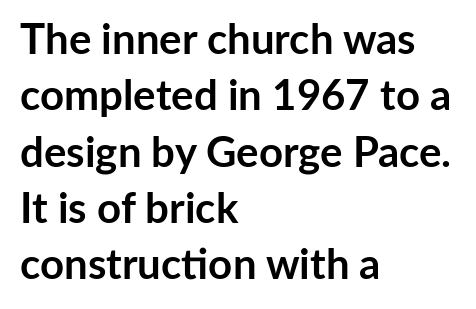
Q: Is the text bold? A: Yes.
Q: Is the text italic (slanted)? A: No, it is upright.
Q: Is the typeface a serif or a sans-serif typeface? A: Sans-serif.
Q: Is the text underlined? A: No.
Q: How is the paragraph aligned? A: Left-aligned.
Q: Is the spacing between letters normal or unusually wide? A: Normal.
Q: Is the spacing between lines tight, normal or loose? A: Normal.
Q: Width (condensed, normal, or wide)? A: Normal.
Q: Stroke contrast? A: Low.
Q: x-height? A: Medium.
Q: Monospaced? A: No.
